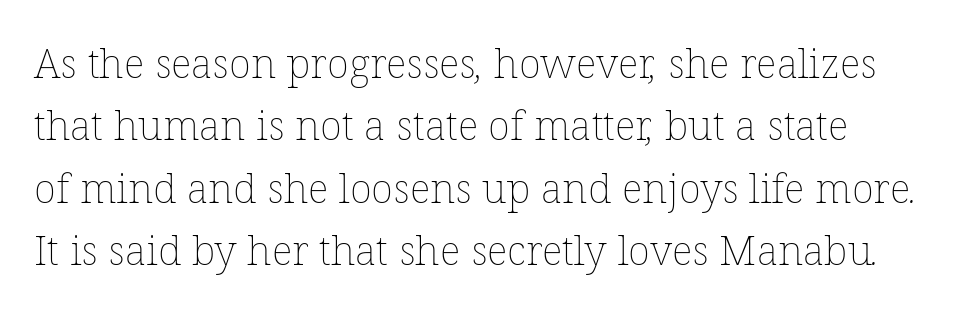
Do the characters align in a grid? No, the font is proportional. Rows of type keep a routine distance in the vertical direction. Ink coverage per letter is moderate at most. The letters sit at their default tracking, neither squeezed nor spread.
